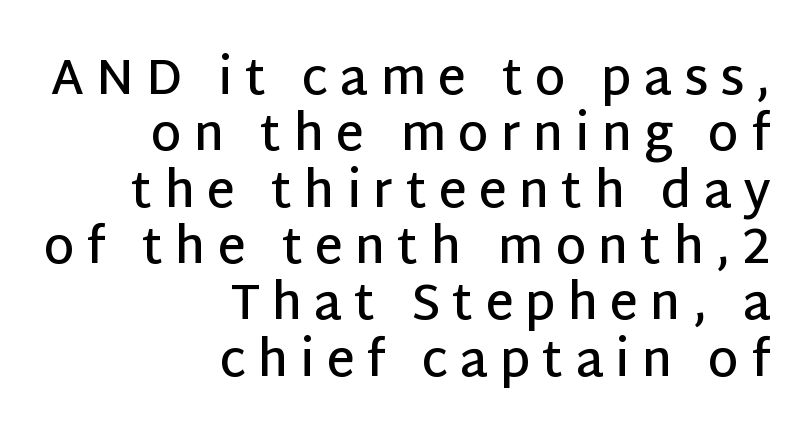
You could barely slide anything between these rows. Each letter keeps its own natural width here, so spacing adapts to shape. The glyphs are unaccompanied by any horizontal stroke below them. These lines carry some extra weight — a demibold, not a full bold.
